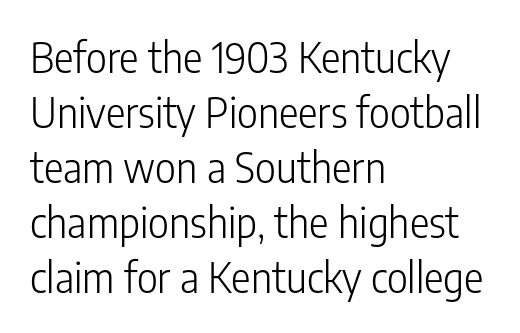
The passage shown is not underscored anywhere. A sans-serif font was chosen for this passage. Summary of vertical rhythm: regular, with standard interline spacing. The passage shown is typed in a proportional face where columns would drift.
